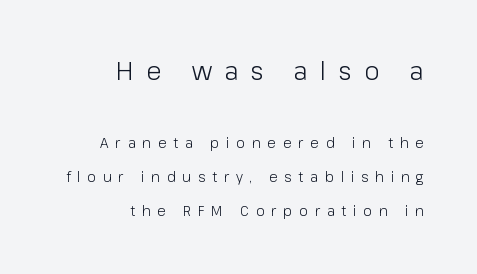
{"italic": "no", "bold": "no", "underline": "no", "align": "right", "line_spacing": "loose", "line_spacing_ratio": 2.42, "letter_spacing": "wide", "letter_spacing_em": 0.49, "larger_block": "first", "size_ratio": 1.79, "glyph_px": 25}
